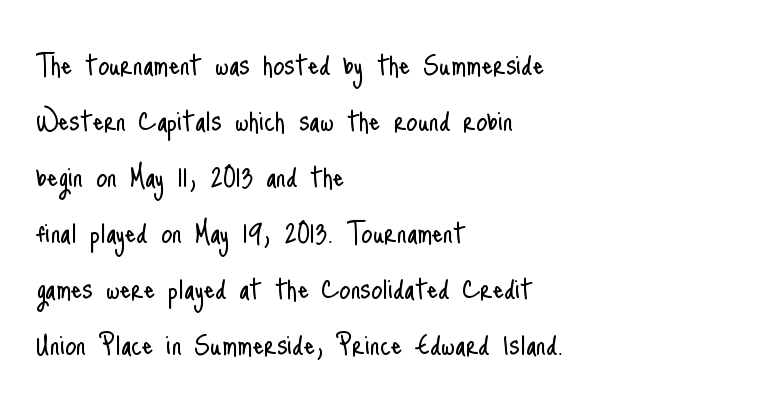
The image shows 35 px light, condensed sans-serif type, upright; set left-aligned, normal line spacing (1.6x), normal letter spacing, not underlined; low stroke contrast and a small x-height.
